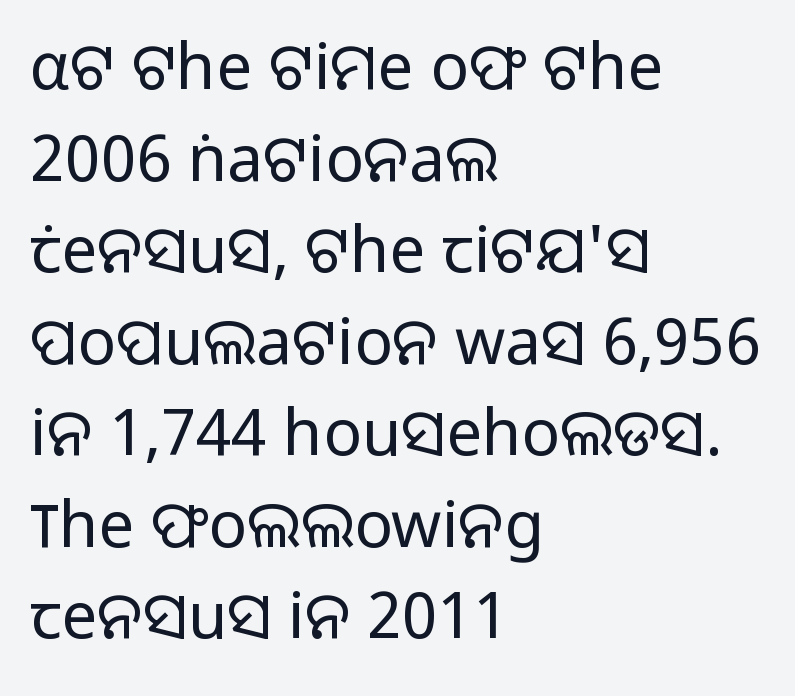
Q: Is the text bold? A: No.
Q: Is the text italic (slanted)? A: No, it is upright.
Q: Is the typeface a serif or a sans-serif typeface? A: Sans-serif.
Q: Is the text underlined? A: No.
Q: How is the paragraph aligned? A: Left-aligned.
Q: Is the spacing between letters normal or unusually wide? A: Normal.
Q: Is the spacing between lines tight, normal or loose? A: Normal.
Q: Width (condensed, normal, or wide)? A: Normal.
Q: Stroke contrast? A: Low.
Q: x-height? A: Medium.
Q: Monospaced? A: No.
